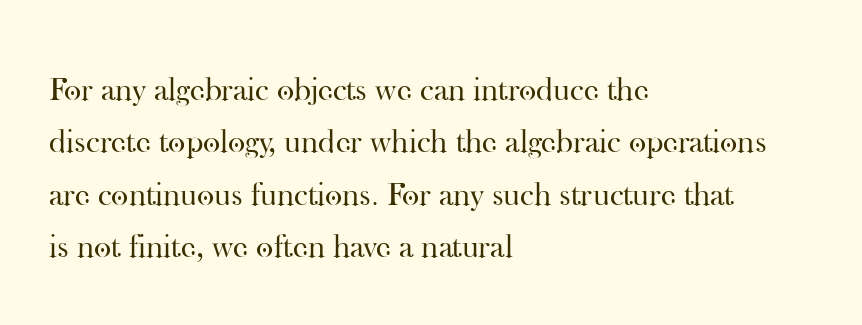
{"serif": "yes", "italic": "no", "bold": "no", "weight": "regular", "width": "normal", "stroke_contrast": "high", "x_height": "small", "monospaced": "no", "underline": "no", "align": "left", "line_spacing": "normal", "line_spacing_ratio": 1.59, "letter_spacing": "normal", "letter_spacing_em": 0.0, "glyph_px": 33}
